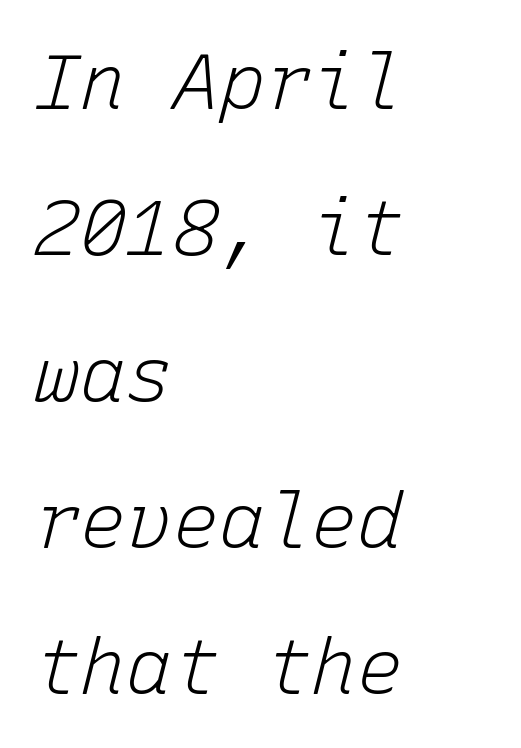
{"italic": "yes", "lean": "right", "slant_degrees": 15, "bold": "no", "weight": "light", "width": "normal", "stroke_contrast": "low", "x_height": "medium", "monospaced": "yes", "underline": "no", "align": "left", "line_spacing": "loose", "line_spacing_ratio": 1.9, "letter_spacing": "normal", "letter_spacing_em": 0.0, "glyph_px": 77}
